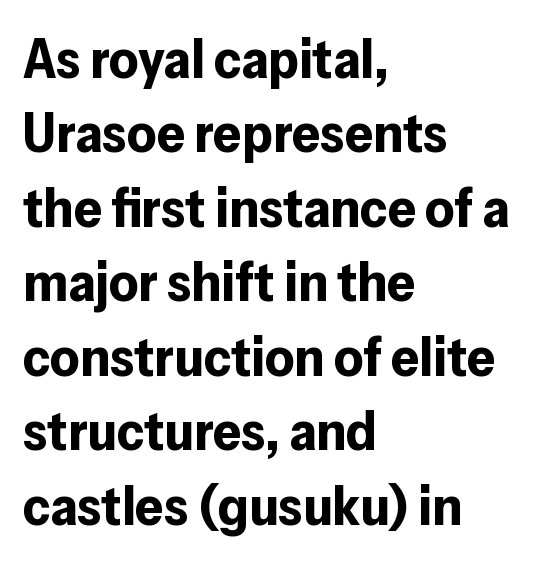
The image shows 56 px bold sans-serif type, upright; set left-aligned, normal line spacing (1.33x), normal letter spacing, not underlined; low stroke contrast and a medium x-height.
